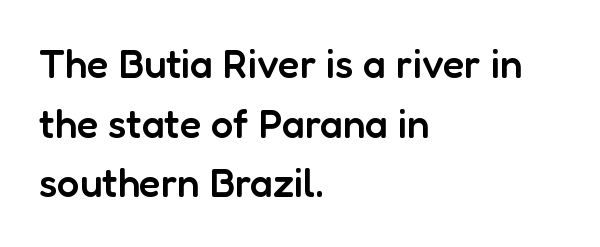
The image shows 40 px semibold sans-serif type, upright; set left-aligned, normal line spacing (1.49x), normal letter spacing, not underlined; low stroke contrast and a medium x-height.
